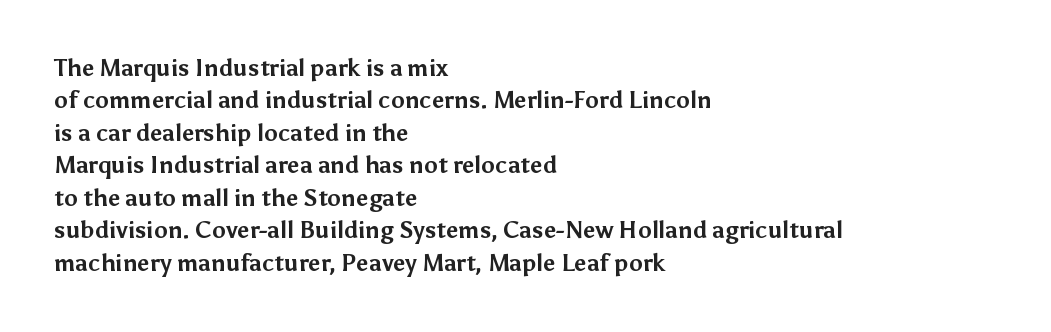
The space directly below the letters is spotless. A dark, heavy texture on the line: the type is bold. Every row of glyphs begins at an identical x-position on the left. Posture: vertical.
